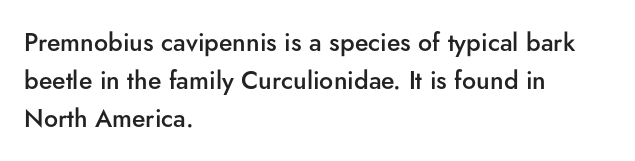
Q: Is the text bold? A: Semi-bold.
Q: Is the text italic (slanted)? A: No, it is upright.
Q: Is the text underlined? A: No.
Q: How is the paragraph aligned? A: Left-aligned.
Q: Is the spacing between letters normal or unusually wide? A: Normal.
Q: Is the spacing between lines tight, normal or loose? A: Normal.
